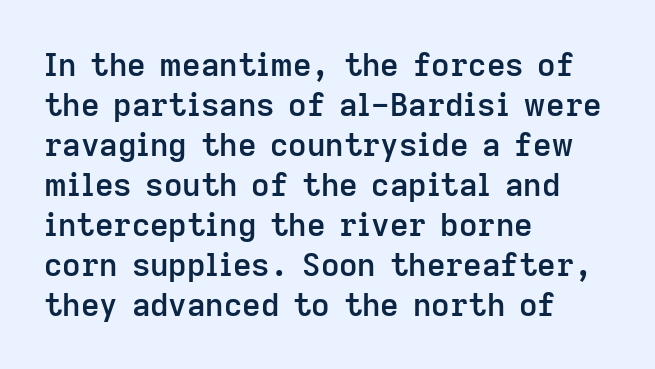
The image shows 32 px semibold sans-serif type, upright; set left-aligned, normal line spacing (1.25x), normal letter spacing, not underlined; low stroke contrast and a medium x-height.
